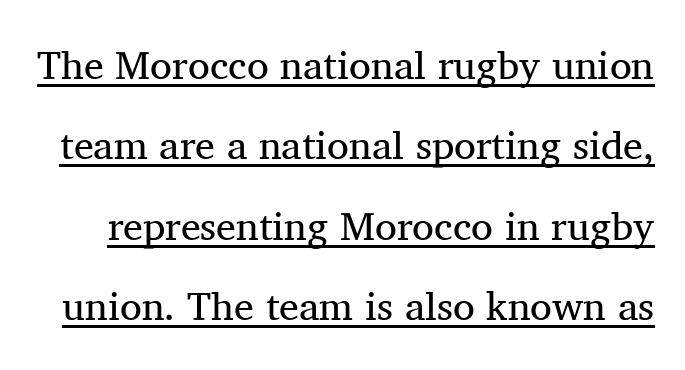
The image shows 40 px regular-weight serif type, upright; set loose line spacing (2.01x), normal letter spacing, underlined; medium stroke contrast and a medium x-height.
